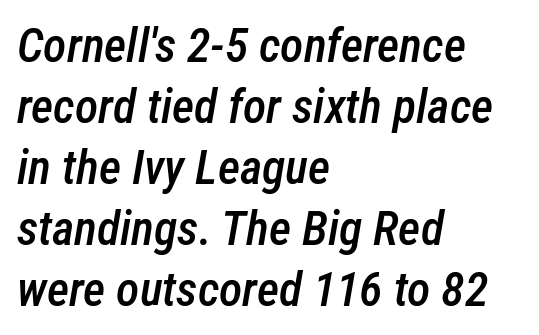
The vertical gap from one line to the next is medium. The rendering uses natural spacing where letterforms have individual widths. Left-aligned paragraph, ragged on the right. Descender tails drop into unmarked territory.
